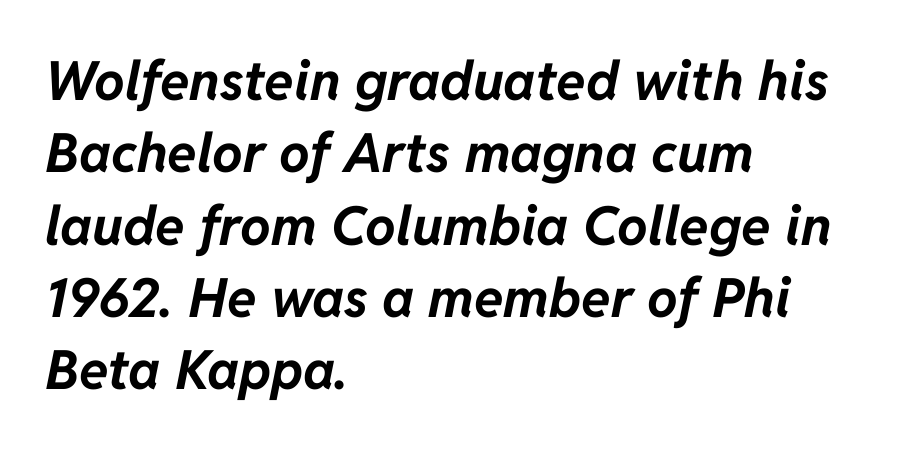
The image shows 54 px bold type, italic (leaning right); set left-aligned, normal line spacing (1.34x), normal letter spacing, not underlined; low stroke contrast and a medium x-height.
